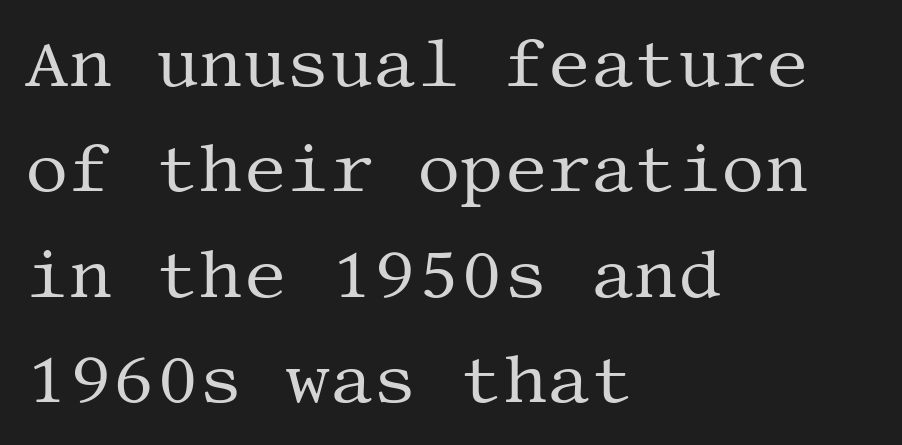
{"serif": "yes", "italic": "no", "bold": "no", "weight": "regular", "width": "normal", "stroke_contrast": "medium", "x_height": "large", "underline": "no", "align": "left", "line_spacing": "normal", "line_spacing_ratio": 1.55, "letter_spacing": "normal", "letter_spacing_em": 0.0, "glyph_px": 68}
